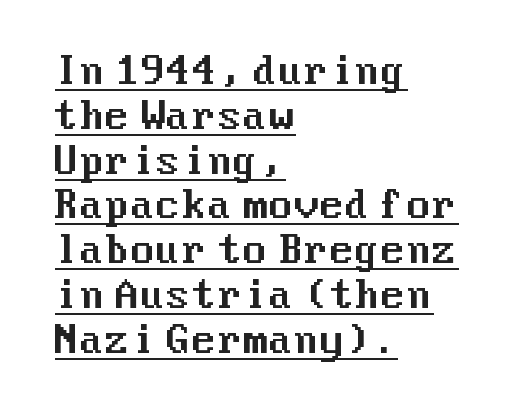
The image shows 37 px sans-serif type, upright; set left-aligned, line spacing 1.21x, normal letter spacing, underlined; medium stroke contrast and a medium x-height.
